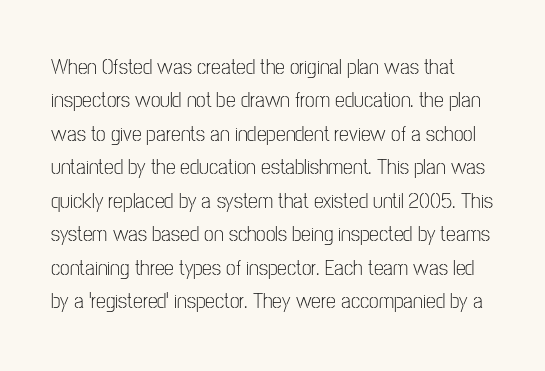
{"italic": "no", "bold": "no", "underline": "no", "line_spacing": "normal", "line_spacing_ratio": 1.52, "letter_spacing": "normal", "letter_spacing_em": 0.0, "glyph_px": 22}
